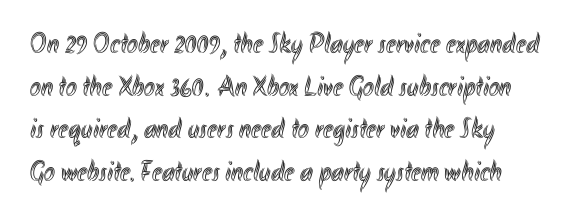
{"width": "condensed", "x_height": "small", "monospaced": "no", "underline": "no", "line_spacing": "normal", "line_spacing_ratio": 1.47, "letter_spacing": "normal", "letter_spacing_em": 0.0, "glyph_px": 29}
